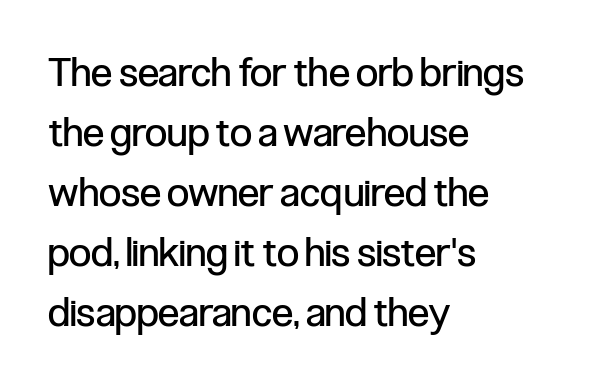
Q: Is the text bold? A: No.
Q: Is the text italic (slanted)? A: No, it is upright.
Q: Is the typeface a serif or a sans-serif typeface? A: Sans-serif.
Q: Is the text underlined? A: No.
Q: How is the paragraph aligned? A: Left-aligned.
Q: Is the spacing between letters normal or unusually wide? A: Normal.
Q: Is the spacing between lines tight, normal or loose? A: Normal.
Q: Width (condensed, normal, or wide)? A: Condensed.
Q: Stroke contrast? A: Low.
Q: x-height? A: Medium.
Q: Monospaced? A: No.
